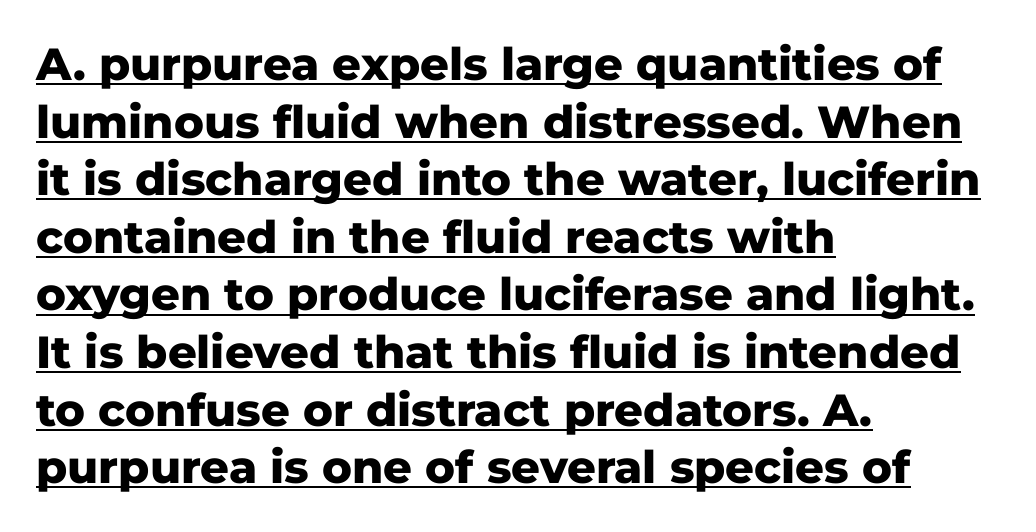
The image shows 45 px heavy sans-serif type, upright; set left-aligned, normal line spacing (1.28x), normal letter spacing, underlined; low stroke contrast and a medium x-height.
